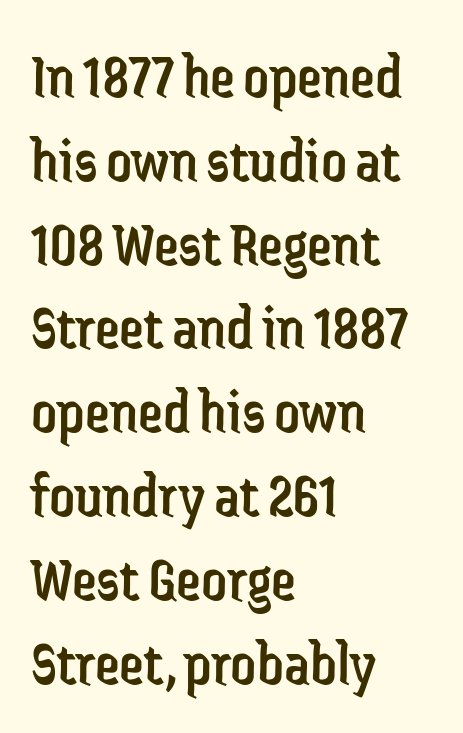
{"serif": "no", "italic": "no", "bold": "no", "weight": "regular", "width": "condensed", "stroke_contrast": "low", "x_height": "medium", "monospaced": "no", "underline": "no", "align": "left", "line_spacing": "normal", "line_spacing_ratio": 1.33, "letter_spacing": "normal", "letter_spacing_em": 0.0, "glyph_px": 63}
